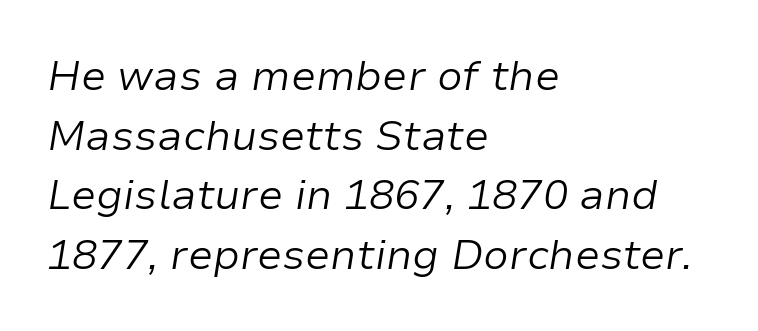
Inter-character spacing is left at the font's built-in metrics. Emphasis-style slanted type is in use. The typesetting does not lean heavy: it is not bold. A student would call this left alignment; a typographer would say flush left, rag right. You could not count columns in this text — the font is proportionally spaced. Rule under the text: the space is simply empty.
